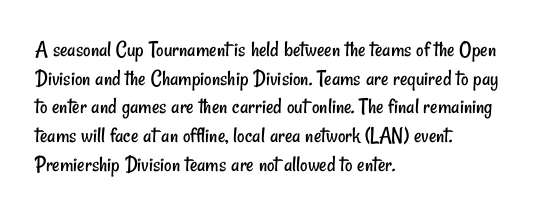
Is the stroke heavy? The answer is a plain regular-or-lighter. The lines in this sample share a left origin and differ only in where they stop. Is there much room between lines? A standard amount, neither cramped nor airy. Compared with typical body copy, the letter spacing here is the same.
